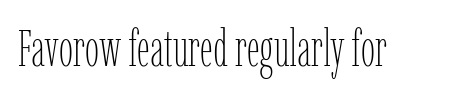
{"italic": "no", "bold": "no", "weight": "thin", "width": "condensed", "stroke_contrast": "low", "x_height": "medium", "monospaced": "no", "underline": "no", "letter_spacing": "normal", "letter_spacing_em": 0.0, "glyph_px": 51}
